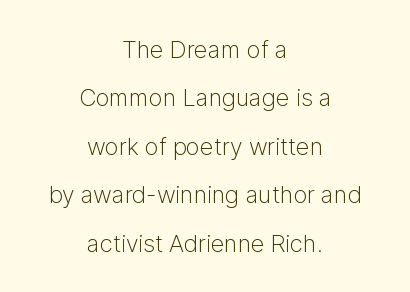
You could call the tracking neutral — neither tight nor loose. The passage shown is not underscored anywhere. Summary of weight: not heavy and not bold. One-word summary of the alignment: center. The vertical gap from one line to the next is large.
